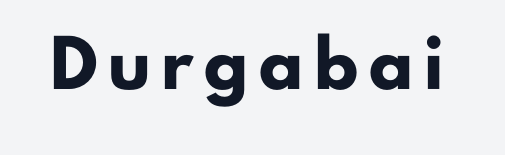
{"serif": "no", "italic": "no", "bold": "yes", "weight": "heavy", "width": "normal", "stroke_contrast": "low", "x_height": "small", "monospaced": "no", "underline": "no", "letter_spacing": "wide", "letter_spacing_em": 0.25, "glyph_px": 43}
